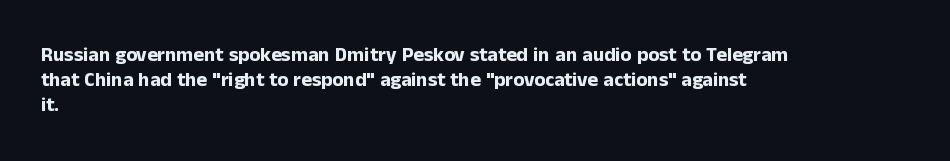
{"italic": "no", "bold": "yes", "underline": "no", "align": "left", "line_spacing_ratio": 1.24, "letter_spacing": "normal", "letter_spacing_em": 0.0, "glyph_px": 20}
